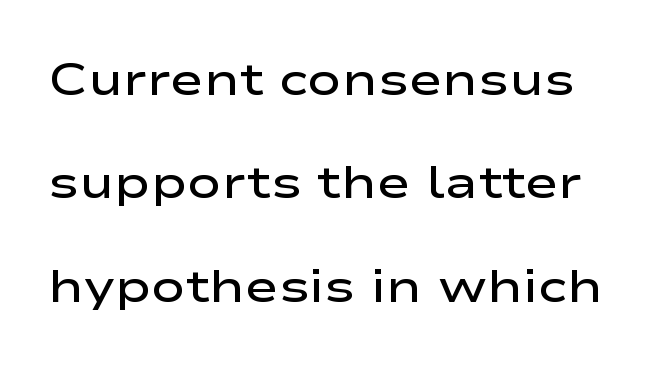
Q: Is the text bold? A: Semi-bold.
Q: Is the text italic (slanted)? A: No, it is upright.
Q: Is the typeface a serif or a sans-serif typeface? A: Sans-serif.
Q: Is the text underlined? A: No.
Q: Is the spacing between letters normal or unusually wide? A: Normal.
Q: Is the spacing between lines tight, normal or loose? A: Loose.
Q: Width (condensed, normal, or wide)? A: Wide.
Q: Stroke contrast? A: Low.
Q: x-height? A: Medium.
Q: Monospaced? A: No.
